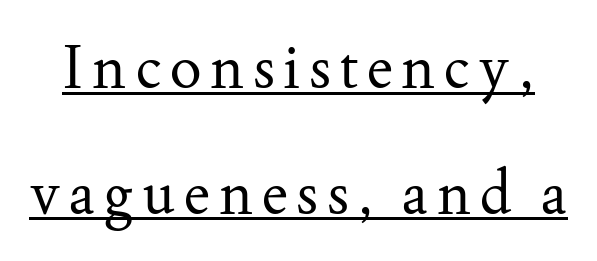
The image shows 59 px regular-weight serif type, upright; set loose line spacing (2.13x), underlined; medium stroke contrast and a small x-height.
